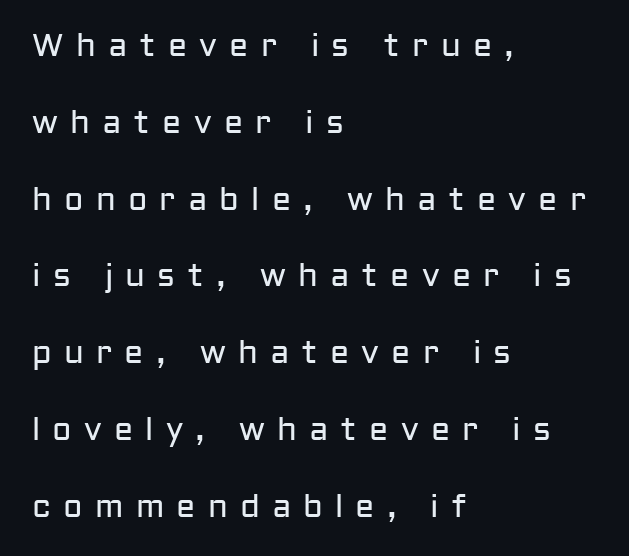
{"serif": "no", "italic": "no", "bold": "no", "weight": "regular", "width": "normal", "stroke_contrast": "low", "x_height": "medium", "monospaced": "no", "underline": "no", "align": "left", "line_spacing": "loose", "line_spacing_ratio": 2.4, "letter_spacing": "wide", "letter_spacing_em": 0.38, "glyph_px": 32}
